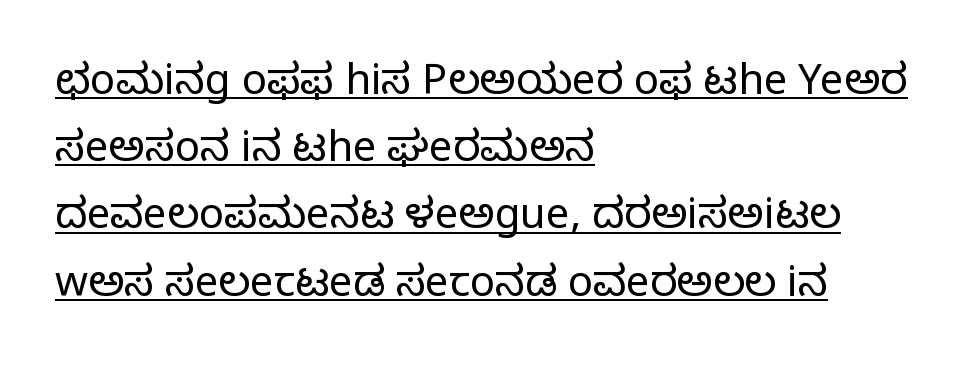
Q: Is the text bold? A: No.
Q: Is the text italic (slanted)? A: No, it is upright.
Q: Is the typeface a serif or a sans-serif typeface? A: Sans-serif.
Q: Is the text underlined? A: Yes.
Q: How is the paragraph aligned? A: Left-aligned.
Q: Is the spacing between letters normal or unusually wide? A: Normal.
Q: Is the spacing between lines tight, normal or loose? A: Normal.
Q: Width (condensed, normal, or wide)? A: Normal.
Q: Stroke contrast? A: Low.
Q: x-height? A: Medium.
Q: Monospaced? A: No.
